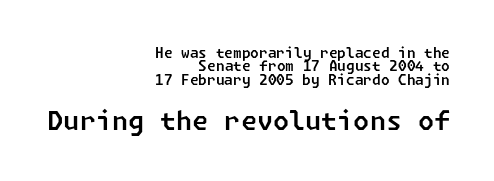
The image shows 26 px text type; set right-aligned, tight line spacing (0.96x), normal letter spacing, not underlined; the second (bottom) block is 1.86x larger.
